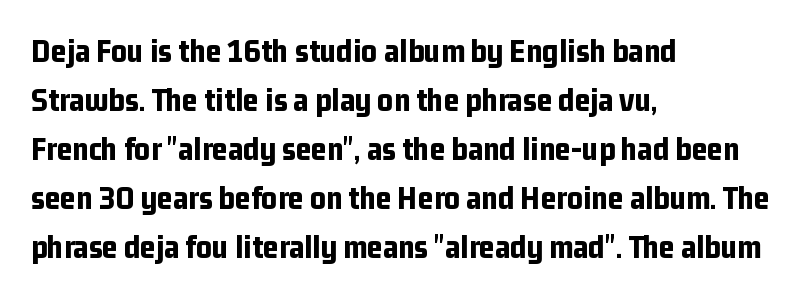
The glyphs have the mass of a bold cut. The letters stand straight up with perfectly vertical stems. You could not count columns in this text — the font is proportionally spaced. Quick note: interline space is typical. Glance below the letters and you will spot only blank space.
